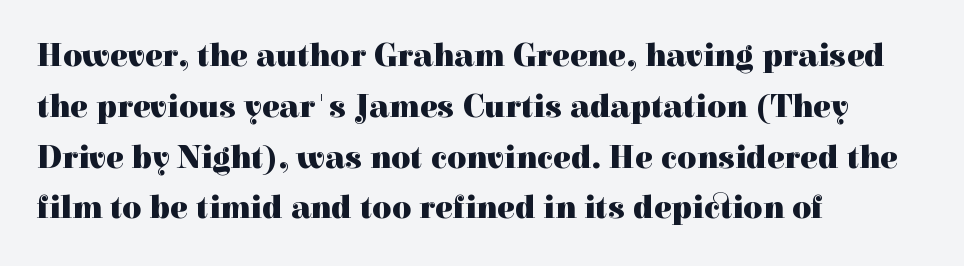
Q: Is the text bold? A: Yes.
Q: Is the text italic (slanted)? A: No, it is upright.
Q: Is the typeface a serif or a sans-serif typeface? A: Serif.
Q: Is the text underlined? A: No.
Q: How is the paragraph aligned? A: Left-aligned.
Q: Is the spacing between letters normal or unusually wide? A: Normal.
Q: Is the spacing between lines tight, normal or loose? A: Normal.
Q: Width (condensed, normal, or wide)? A: Normal.
Q: x-height? A: Medium.
Q: Monospaced? A: No.
